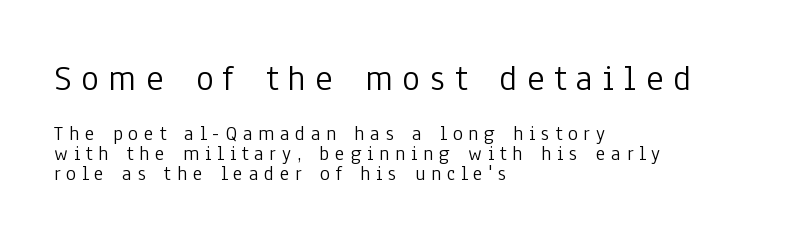
The image shows 37 px light, condensed sans-serif type, upright; set left-aligned, tight line spacing (0.95x), unusually wide letter spacing (+0.27 em), not underlined; the first (top) block is 1.76x larger; low stroke contrast and a medium x-height.
